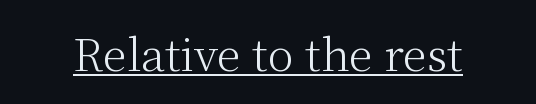
The image shows 44 px light serif type, upright; set normal letter spacing, underlined; medium stroke contrast and a medium x-height.
